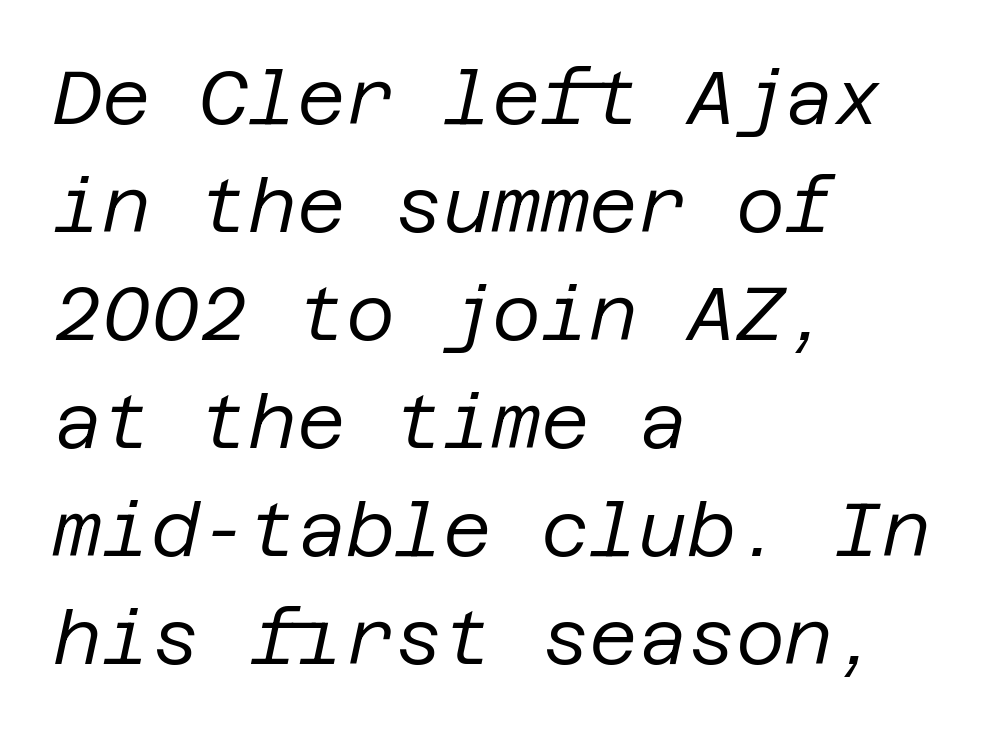
Q: Is the text bold? A: No.
Q: Is the text italic (slanted)? A: Yes, it leans right by about 12 degrees.
Q: Is the text underlined? A: No.
Q: How is the paragraph aligned? A: Left-aligned.
Q: Is the spacing between letters normal or unusually wide? A: Normal.
Q: Is the spacing between lines tight, normal or loose? A: Normal.
Q: Width (condensed, normal, or wide)? A: Normal.
Q: Stroke contrast? A: Low.
Q: x-height? A: Large.
